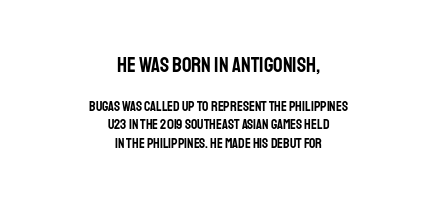
Q: Is the text italic (slanted)? A: No, it is upright.
Q: Is the text underlined? A: No.
Q: How is the paragraph aligned? A: Centered.
Q: Is the spacing between letters normal or unusually wide? A: Normal.
Q: Is the spacing between lines tight, normal or loose? A: Normal.
Q: Which block of text is set in a larger size, the first (top) or the second (bottom)? A: The first (top) one.
